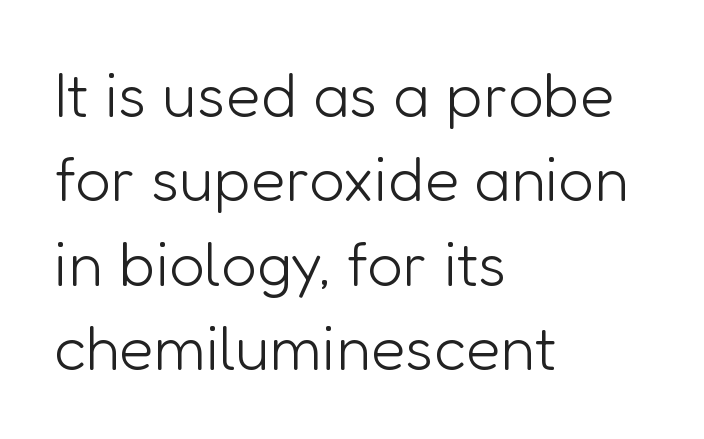
The image shows 63 px light sans-serif type, upright; set left-aligned, normal line spacing (1.34x), normal letter spacing, not underlined; low stroke contrast and a medium x-height.
